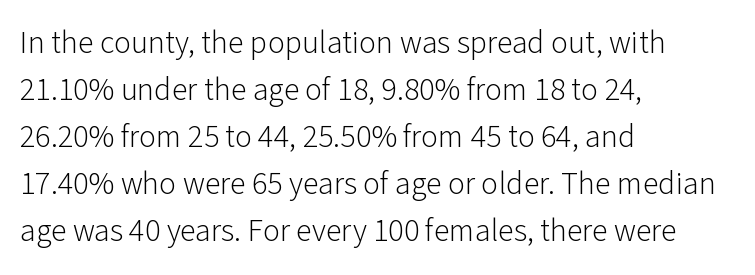
{"serif": "no", "italic": "no", "bold": "no", "weight": "light", "width": "normal", "stroke_contrast": "low", "x_height": "medium", "monospaced": "no", "underline": "no", "align": "left", "line_spacing": "normal", "line_spacing_ratio": 1.47, "letter_spacing": "normal", "letter_spacing_em": 0.0, "glyph_px": 32}
